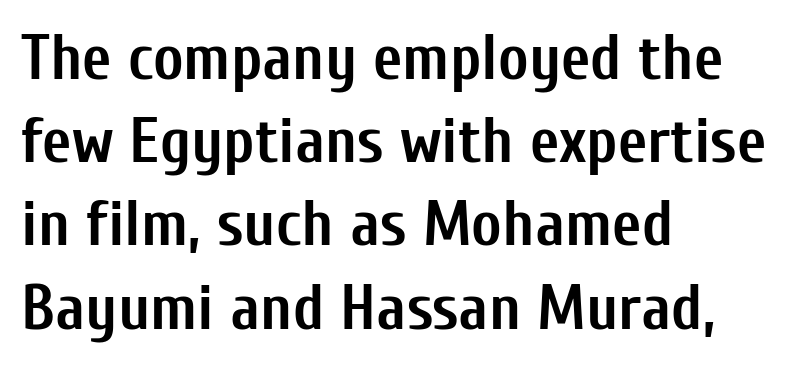
The image shows 64 px semibold, condensed sans-serif type, upright; set left-aligned, normal line spacing (1.3x), normal letter spacing, not underlined; low stroke contrast and a medium x-height.
